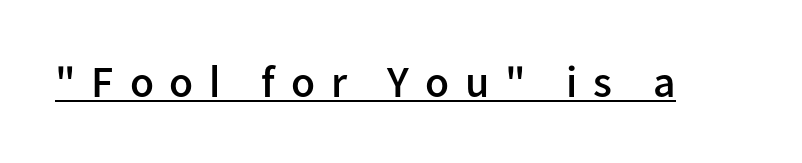
The rendering uses the underline text-decoration. The typeface chosen for these lines omits serifs. The passage shown is typed in a proportional face where columns would drift. Its strokes are somewhat broadened, the hallmark of semibold type. Designer's note — italics off, roman on. Substantial extra tracking has been applied to these lines.
